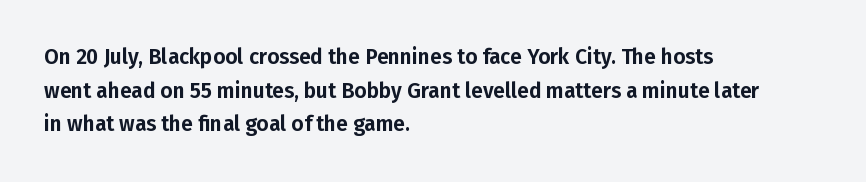
{"italic": "no", "underline": "no", "align": "left", "line_spacing": "normal", "line_spacing_ratio": 1.6, "letter_spacing": "normal", "letter_spacing_em": 0.0, "glyph_px": 21}
